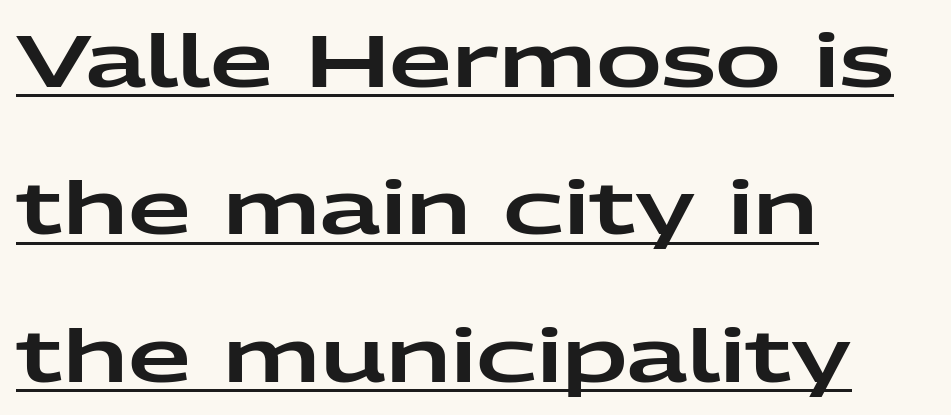
There is no visible air inserted between adjacent glyphs. This rendering uses left alignment, leaving the right contour irregular. The characters display no serif detailing; their extremities are plain. The vertical gap from one line to the next is large. These lines are rendered in a variable-pitch font.
